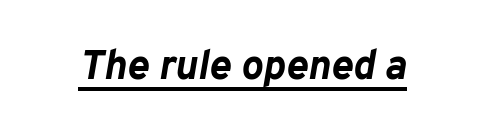
{"italic": "yes", "lean": "right", "slant_degrees": 10, "bold": "yes", "weight": "bold", "width": "normal", "stroke_contrast": "low", "x_height": "medium", "monospaced": "no", "underline": "yes", "letter_spacing": "normal", "letter_spacing_em": 0.0, "glyph_px": 41}
